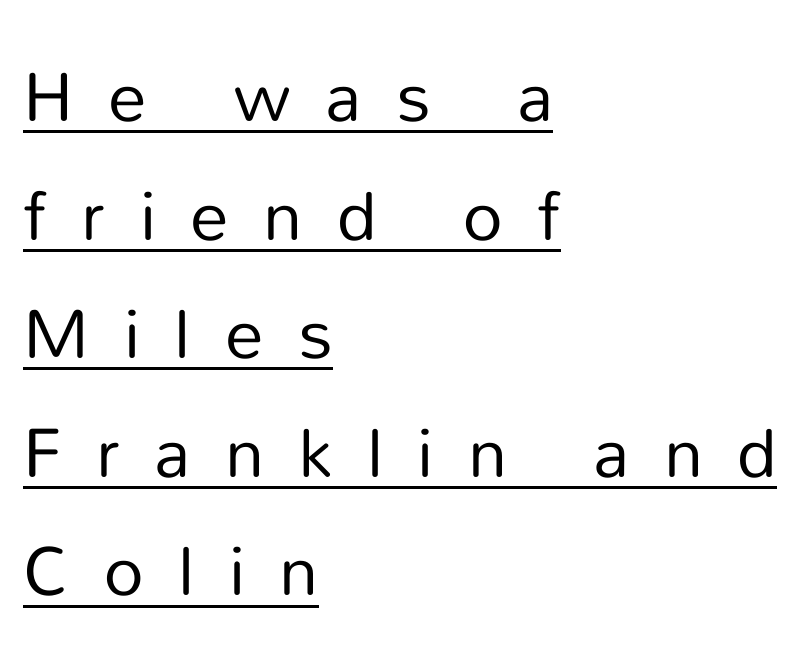
You can tell from the bare stems that sans-serif type was used. Does extra space separate the letters? Yes, quite a lot of it. These glyphs show unthickened strokes, regular width or finer. Compared with typical paragraphs, the rows here are spaced about the same. Is there an underline? Yes — a line sits under the letters. Line starts are locked; line ends wander.
